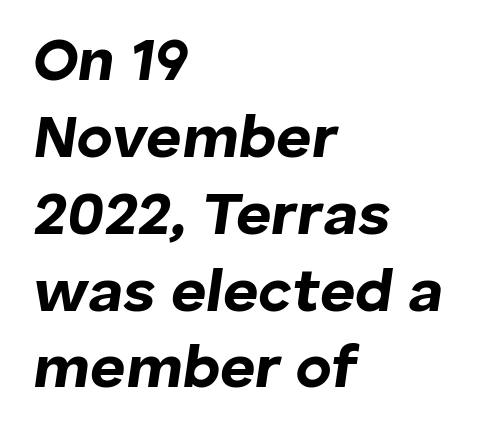
Q: Is the text bold? A: Yes.
Q: Is the text italic (slanted)? A: Yes, it leans right by about 8 degrees.
Q: Is the text underlined? A: No.
Q: How is the paragraph aligned? A: Left-aligned.
Q: Is the spacing between letters normal or unusually wide? A: Normal.
Q: Is the spacing between lines tight, normal or loose? A: Normal.
Q: Width (condensed, normal, or wide)? A: Normal.
Q: Stroke contrast? A: Low.
Q: x-height? A: Medium.
Q: Monospaced? A: No.
